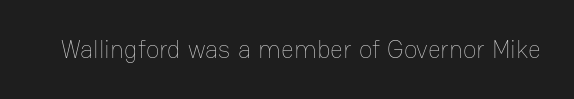
The image shows 25 px text type, upright; set normal letter spacing, not underlined.
